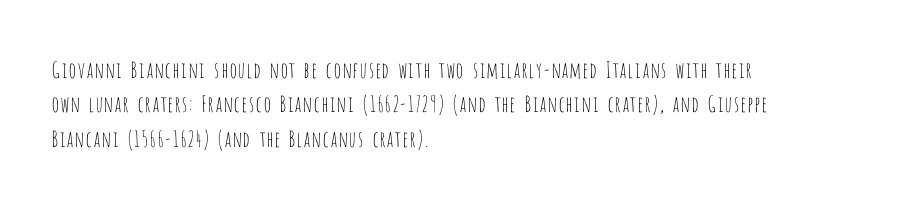
The image shows 22 px text type, upright; set left-aligned, normal line spacing (1.56x), normal letter spacing, not underlined.
